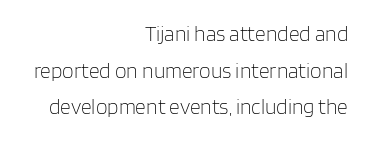
The image shows 21 px text type, upright; set right-aligned, line spacing 1.74x, normal letter spacing, not underlined.
